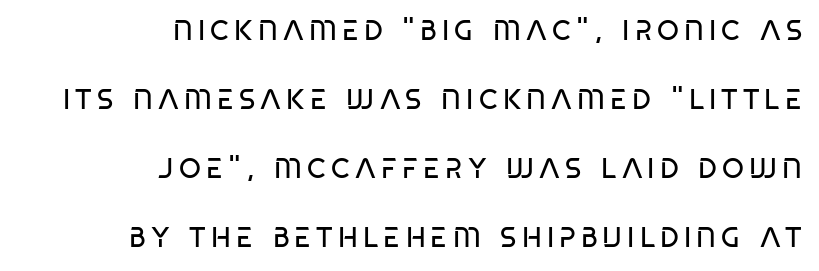
Q: Is the text bold? A: No.
Q: Is the typeface a serif or a sans-serif typeface? A: Sans-serif.
Q: Is the text underlined? A: No.
Q: How is the paragraph aligned? A: Right-aligned.
Q: Is the spacing between lines tight, normal or loose? A: Loose.
Q: Width (condensed, normal, or wide)? A: Condensed.
Q: Stroke contrast? A: Low.
Q: x-height? A: Large.
Q: Monospaced? A: No.
